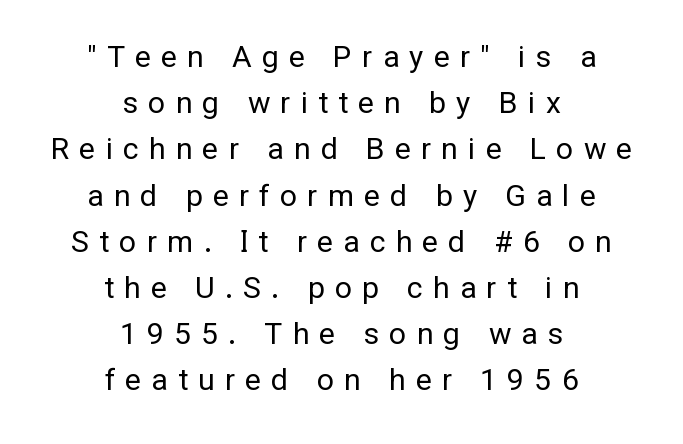
{"serif": "no", "italic": "no", "bold": "no", "weight": "regular", "width": "normal", "stroke_contrast": "low", "x_height": "medium", "monospaced": "no", "underline": "no", "align": "center", "line_spacing": "normal", "line_spacing_ratio": 1.54, "letter_spacing": "wide", "letter_spacing_em": 0.34, "glyph_px": 30}
